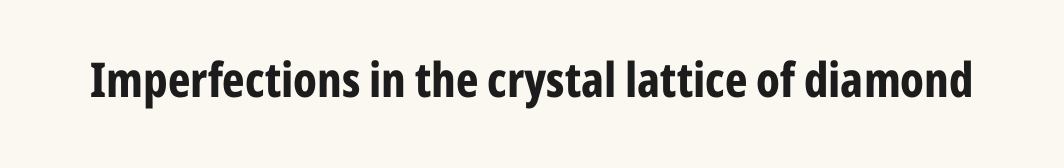
Compared with typical body copy, the letter spacing here is the same. These lines are composed in type without serifs. Chunky letters — that's bold for sure. Only glyphs here, with clear space below each row.
